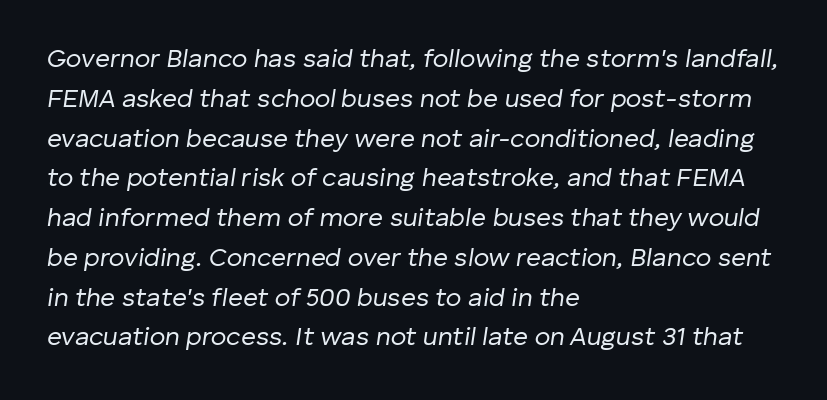
The image shows 26 px text type, italic (leaning right); set left-aligned, normal line spacing (1.53x), normal letter spacing, not underlined.
